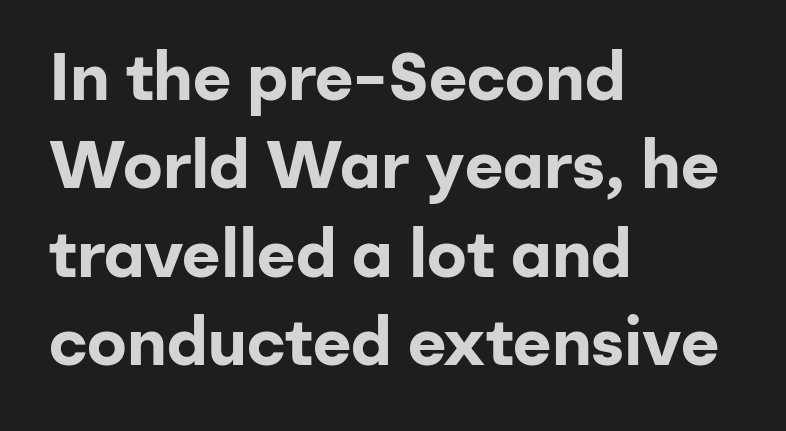
{"serif": "no", "italic": "no", "bold": "yes", "weight": "bold", "width": "normal", "stroke_contrast": "low", "x_height": "medium", "monospaced": "no", "underline": "no", "align": "left", "line_spacing": "normal", "line_spacing_ratio": 1.34, "letter_spacing": "normal", "letter_spacing_em": 0.0, "glyph_px": 66}
